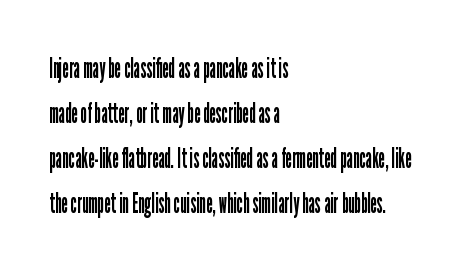
The image shows 29 px regular-weight, condensed sans-serif type, upright; set left-aligned, normal line spacing (1.55x), normal letter spacing, not underlined; low stroke contrast and a medium x-height.
